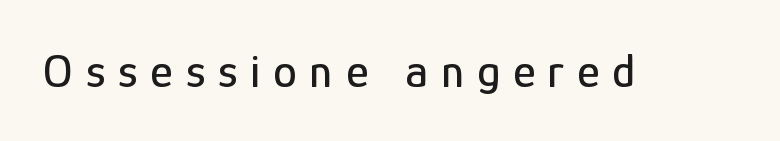
Q: Is the text italic (slanted)? A: No, it is upright.
Q: Is the typeface a serif or a sans-serif typeface? A: Sans-serif.
Q: Is the text underlined? A: No.
Q: Is the spacing between letters normal or unusually wide? A: Unusually wide.
Q: Width (condensed, normal, or wide)? A: Condensed.
Q: Stroke contrast? A: Low.
Q: x-height? A: Medium.
Q: Monospaced? A: No.
